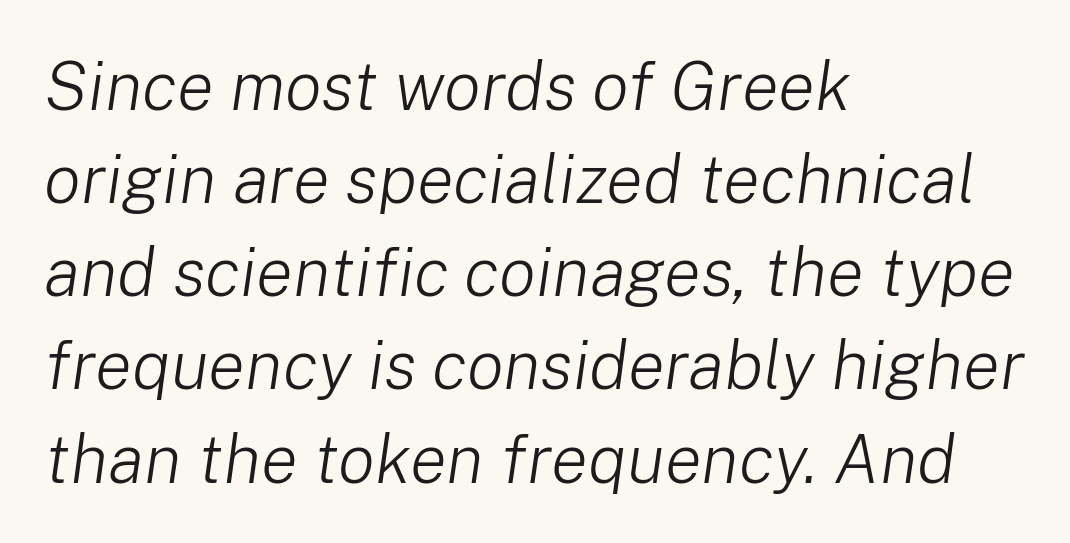
{"italic": "yes", "lean": "right", "slant_degrees": 8, "bold": "no", "weight": "light", "width": "normal", "stroke_contrast": "low", "x_height": "medium", "monospaced": "no", "underline": "no", "align": "left", "line_spacing": "normal", "line_spacing_ratio": 1.35, "letter_spacing": "normal", "letter_spacing_em": 0.0, "glyph_px": 69}
